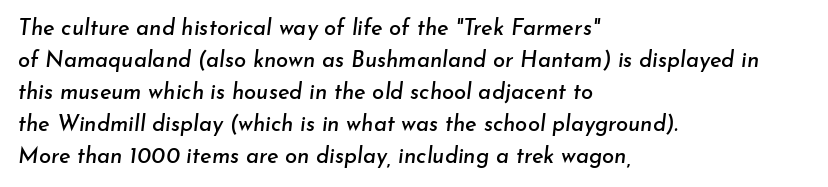
The image shows 22 px text type, italic (leaning right); set left-aligned, normal line spacing (1.45x), normal letter spacing, not underlined.
